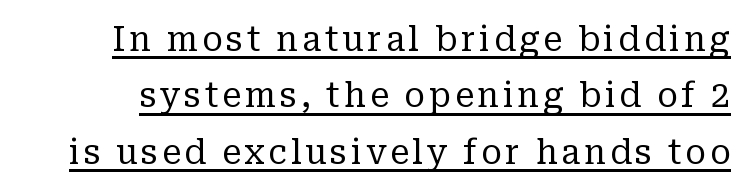
Q: Is the text bold? A: No.
Q: Is the text italic (slanted)? A: No, it is upright.
Q: Is the typeface a serif or a sans-serif typeface? A: Serif.
Q: Is the text underlined? A: Yes.
Q: Is the spacing between lines tight, normal or loose? A: Normal.
Q: Width (condensed, normal, or wide)? A: Normal.
Q: Stroke contrast? A: Low.
Q: x-height? A: Medium.
Q: Monospaced? A: No.
